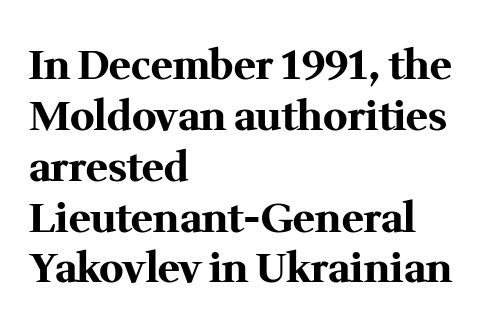
{"serif": "yes", "italic": "no", "bold": "yes", "weight": "bold", "width": "normal", "stroke_contrast": "medium", "x_height": "medium", "monospaced": "no", "underline": "no", "align": "left", "line_spacing_ratio": 1.24, "letter_spacing": "normal", "letter_spacing_em": 0.0, "glyph_px": 41}
